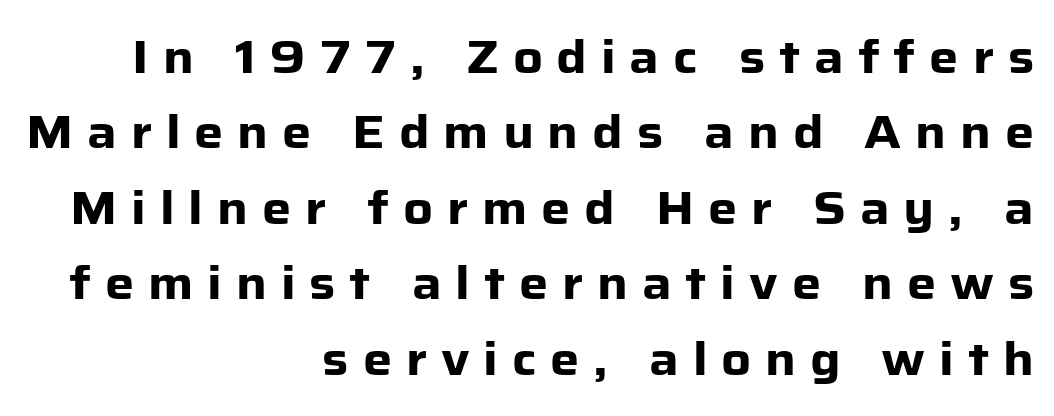
Q: Is the text bold? A: Yes.
Q: Is the text italic (slanted)? A: No, it is upright.
Q: Is the typeface a serif or a sans-serif typeface? A: Sans-serif.
Q: Is the text underlined? A: No.
Q: How is the paragraph aligned? A: Right-aligned.
Q: Is the spacing between letters normal or unusually wide? A: Unusually wide.
Q: Is the spacing between lines tight, normal or loose? A: Normal.
Q: Width (condensed, normal, or wide)? A: Normal.
Q: Stroke contrast? A: Low.
Q: x-height? A: Medium.
Q: Monospaced? A: No.
